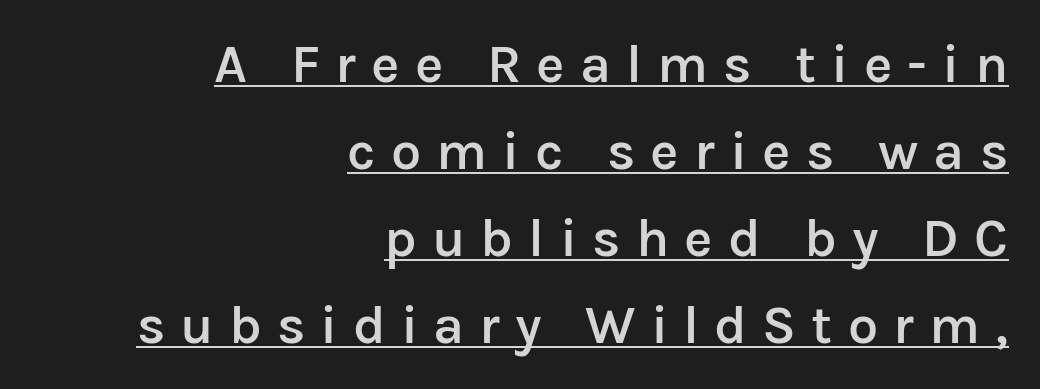
Q: Is the text bold? A: Semi-bold.
Q: Is the text italic (slanted)? A: No, it is upright.
Q: Is the typeface a serif or a sans-serif typeface? A: Sans-serif.
Q: Is the text underlined? A: Yes.
Q: How is the paragraph aligned? A: Right-aligned.
Q: Is the spacing between letters normal or unusually wide? A: Unusually wide.
Q: Is the spacing between lines tight, normal or loose? A: Normal.
Q: Width (condensed, normal, or wide)? A: Normal.
Q: Stroke contrast? A: Low.
Q: x-height? A: Medium.
Q: Monospaced? A: No.
